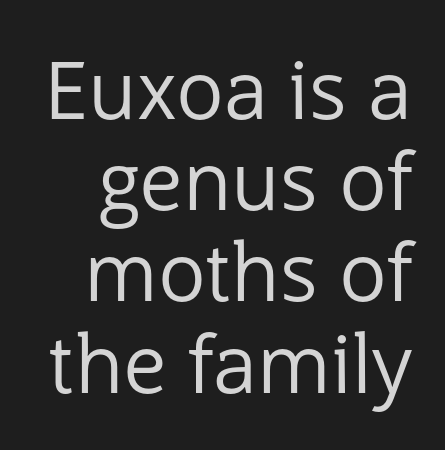
Short note: letters normally spaced. In terms of letterform style, serifs are entirely absent. Leading is clearly below the norm, producing a dense column. These lines are rendered in a variable-pitch font. Type without underlining.
